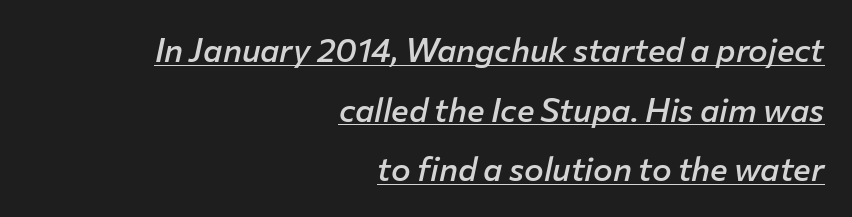
The image shows 33 px semibold type, italic (leaning right); set right-aligned, line spacing 1.81x, normal letter spacing, underlined; low stroke contrast and a medium x-height.
